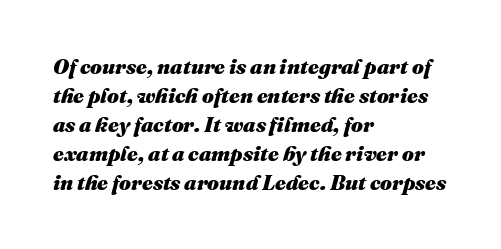
The image shows 21 px bold type, italic (leaning right); set left-aligned, normal line spacing (1.38x), normal letter spacing, not underlined.
